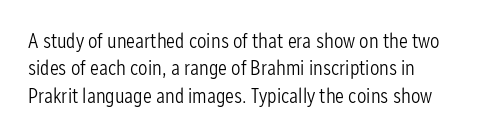
The image shows 21 px text type, upright; set normal line spacing (1.3x), normal letter spacing, not underlined.
